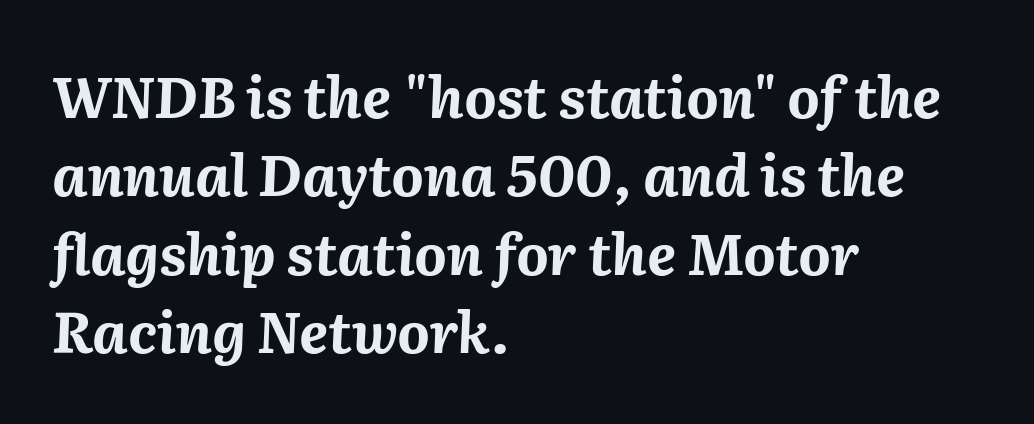
The lines sit at an ordinary, default distance from one another. This rendering leaves character spacing at its baseline value. The string is rendered with underlining switched off. The characters look thick and weighty, a clear bold.
